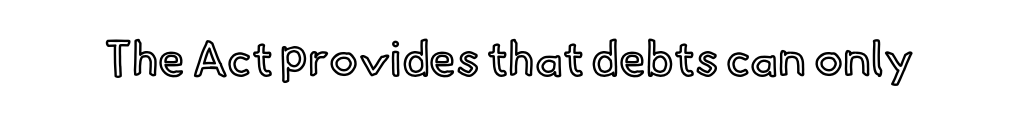
{"italic": "no", "width": "normal", "x_height": "small", "monospaced": "no", "underline": "no", "letter_spacing": "normal", "letter_spacing_em": 0.0, "glyph_px": 48}
